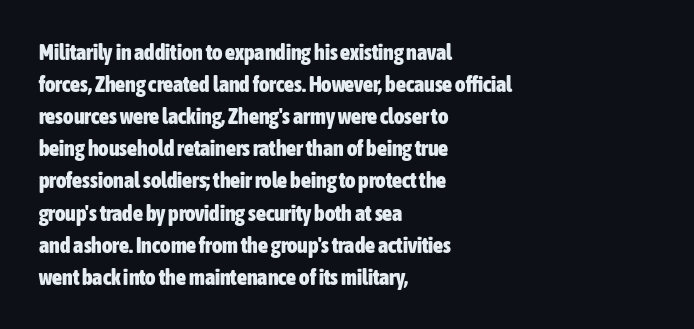
The image shows 22 px bold type, upright; set left-aligned, normal line spacing (1.46x), normal letter spacing, not underlined.
